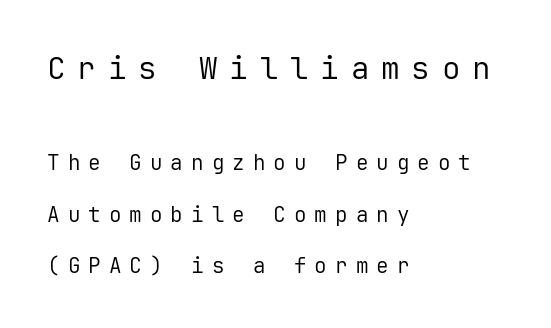
The weight would be labelled regular, book, light, or lighter still. Whoever set this chose breathing room over compactness in the vertical rhythm. You could only call the tracking loose — the letters float apart. In terms of posture, this sample is upright. If you squint, the top block still reads clearly — it's the larger of the two.
